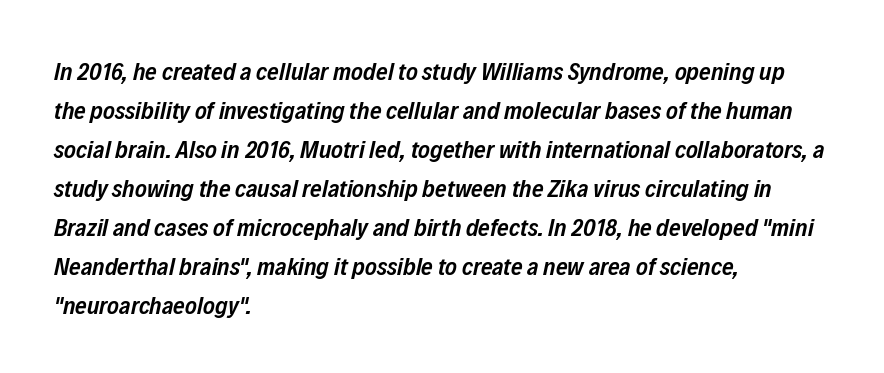
The image shows 25 px text type, italic (leaning right); set left-aligned, normal line spacing (1.56x), normal letter spacing, not underlined.
